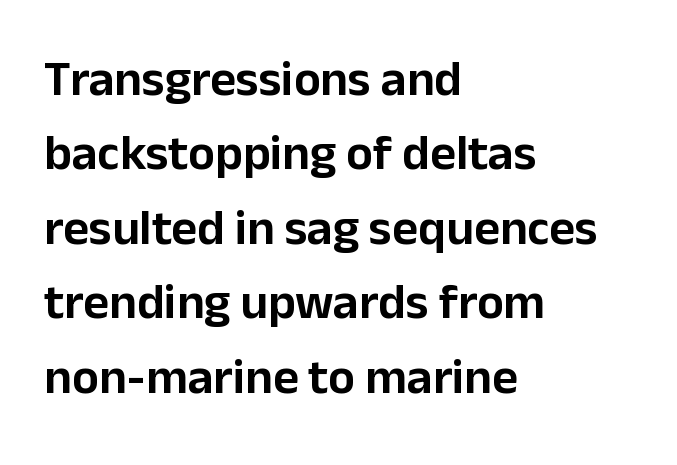
Leading matches the norm, producing a regular column. Layout note: lines flush left. This is roman type, the default non-slanted kind. Beneath every word, the page is bare.
